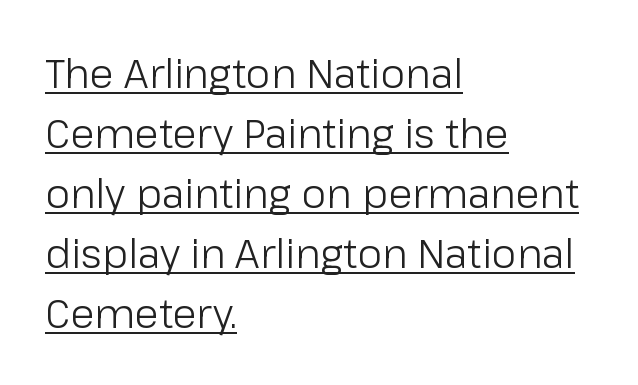
Is this a sans? Yes — the strokes have no serifs. Posture: upright roman. The vertical gap from one line to the next is medium. Where is the straight margin? On the left. Note the varied advance widths — an 'i' is clearly narrower than an 'm'.
